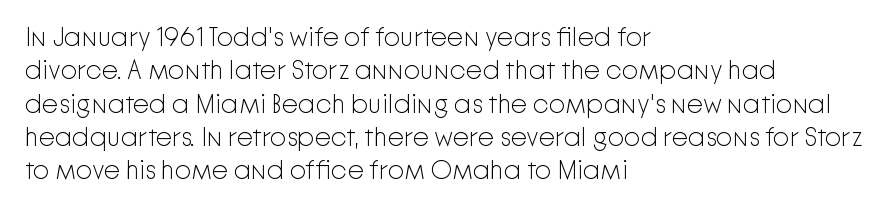
Q: Is the text bold? A: No.
Q: Is the text italic (slanted)? A: No, it is upright.
Q: Is the text underlined? A: No.
Q: How is the paragraph aligned? A: Left-aligned.
Q: Is the spacing between letters normal or unusually wide? A: Normal.
Q: Is the spacing between lines tight, normal or loose? A: Normal.
